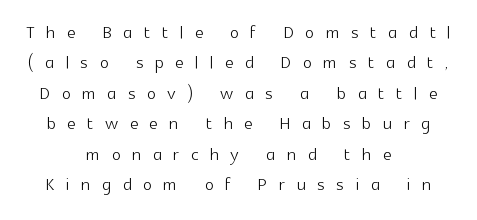
Q: Is the text bold? A: No.
Q: Is the text italic (slanted)? A: No, it is upright.
Q: Is the text underlined? A: No.
Q: How is the paragraph aligned? A: Centered.
Q: Is the spacing between letters normal or unusually wide? A: Unusually wide.
Q: Is the spacing between lines tight, normal or loose? A: Normal.
